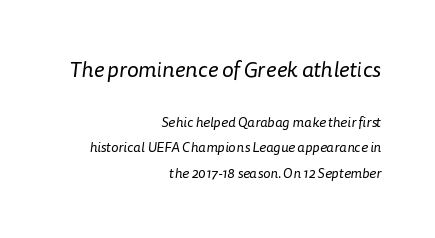
Q: Is the text bold? A: No.
Q: Is the text underlined? A: No.
Q: How is the paragraph aligned? A: Right-aligned.
Q: Is the spacing between letters normal or unusually wide? A: Normal.
Q: Which block of text is set in a larger size, the first (top) or the second (bottom)? A: The first (top) one.
